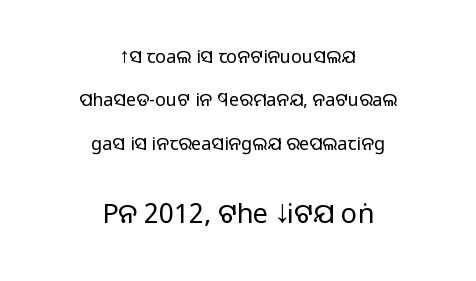
These lines were composed using upright roman letters. Size contrast runs from small at the top to large at the bottom. This sample is center-justified, so both line endings float freely. This block would shrink considerably if given ordinary leading; it's expanded now. Inter-character spacing is left at the font's built-in metrics. Counters stay open thanks to moderate or lighter strokes.
